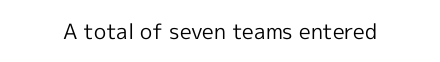
The passage shown is not underscored anywhere. The font's upright variant was chosen for this text. Stems here are at most as thick as an everyday book face. Observe the ordinary spacing: letters are neighbours, not strangers.
